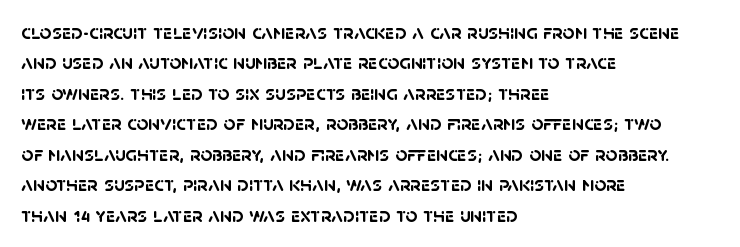
{"bold": "yes", "underline": "no", "align": "left", "line_spacing": "normal", "line_spacing_ratio": 1.45, "letter_spacing": "normal", "letter_spacing_em": 0.0, "glyph_px": 21}
